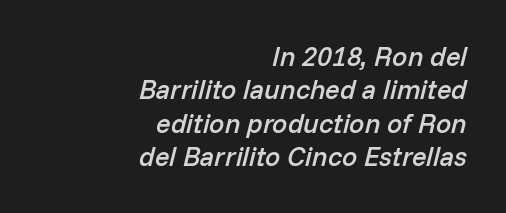
The image shows 27 px text type, italic (leaning right); set right-aligned, line spacing 1.24x, normal letter spacing, not underlined.
